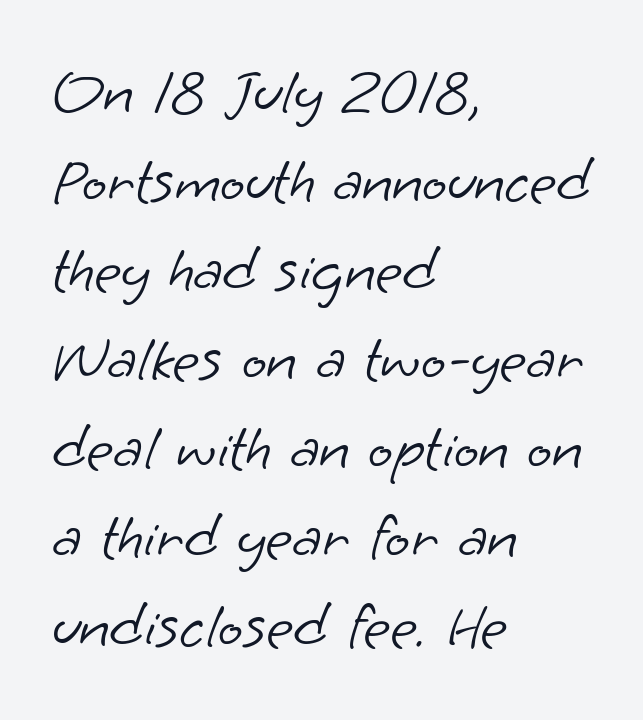
Q: Is the text bold? A: No.
Q: Is the typeface a serif or a sans-serif typeface? A: Sans-serif.
Q: Is the text underlined? A: No.
Q: How is the paragraph aligned? A: Left-aligned.
Q: Is the spacing between letters normal or unusually wide? A: Normal.
Q: Is the spacing between lines tight, normal or loose? A: Normal.
Q: Width (condensed, normal, or wide)? A: Normal.
Q: Stroke contrast? A: Low.
Q: x-height? A: Small.
Q: Monospaced? A: No.
